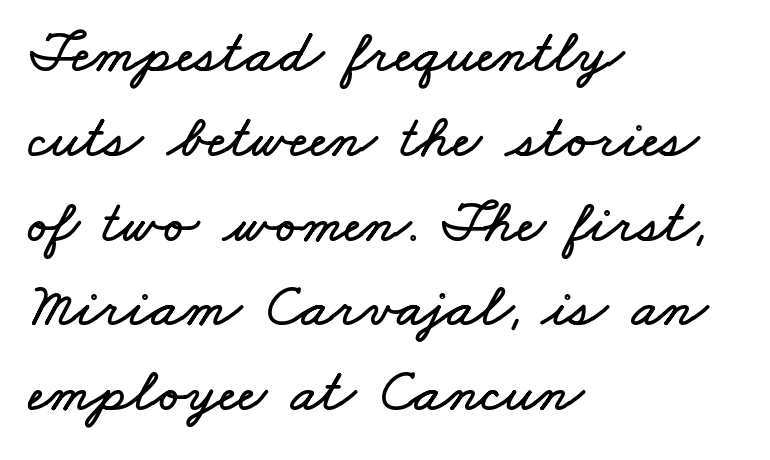
{"width": "wide", "stroke_contrast": "low", "x_height": "small", "monospaced": "no", "underline": "no", "align": "left", "line_spacing": "normal", "line_spacing_ratio": 1.39, "letter_spacing": "normal", "letter_spacing_em": 0.0, "glyph_px": 61}
